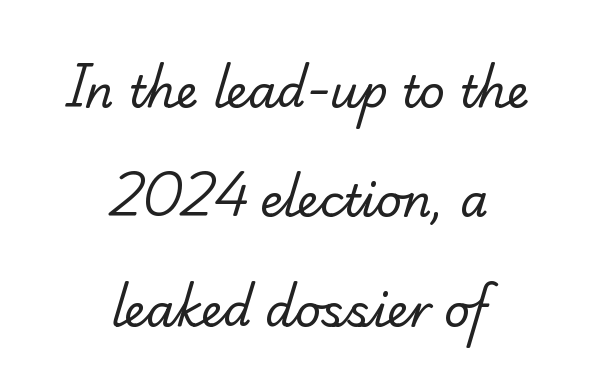
This sample has the flowing, uneven cadence of proportional lettering. Between one letter and the next there's only the usual sliver of space. The rendering positions every line midway between the sides. Widely set lines give the paragraph a tall, airy silhouette. No word sits above an underline. You can tell from the footed stems that serif type was used.
